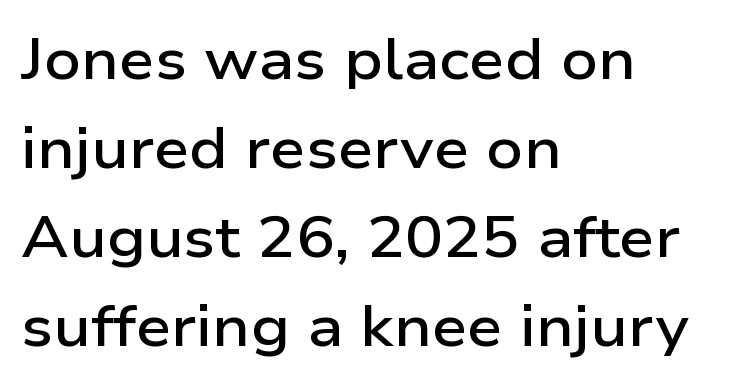
The letters stand straight up with perfectly vertical stems. Inter-character spacing is left at the font's built-in metrics. Caption: semibold face, moderately heavy strokes. Grotesque or geometric, the face here clearly has no serifs.
